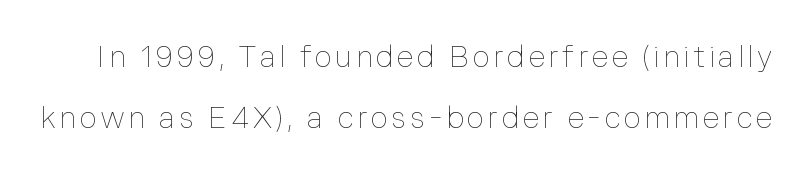
Q: Is the text bold? A: No.
Q: Is the text italic (slanted)? A: No, it is upright.
Q: Is the text underlined? A: No.
Q: Is the spacing between lines tight, normal or loose? A: Loose.
Q: Width (condensed, normal, or wide)? A: Normal.
Q: Stroke contrast? A: Low.
Q: x-height? A: Medium.
Q: Monospaced? A: No.
